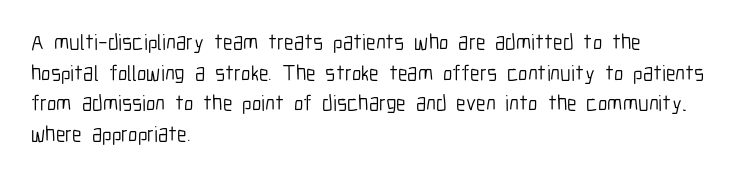
Q: Is the text bold? A: No.
Q: Is the text italic (slanted)? A: No, it is upright.
Q: Is the text underlined? A: No.
Q: How is the paragraph aligned? A: Left-aligned.
Q: Is the spacing between letters normal or unusually wide? A: Normal.
Q: Is the spacing between lines tight, normal or loose? A: Normal.
